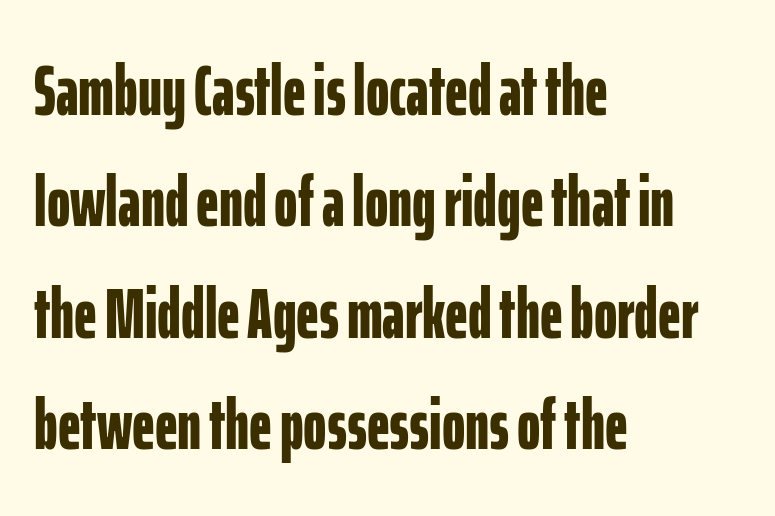
The designer left line spacing at the default. The axis of the letterforms is exactly vertical. Stroke thickness is high; the sample reads as a true bold. Does the copy run flush right? No — it runs flush left. The type family on display is of the sans-serif kind. Beneath every word, the page is bare.
